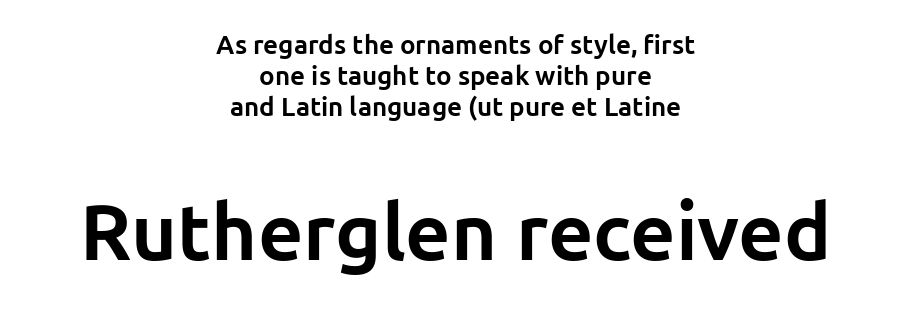
{"serif": "no", "italic": "no", "bold": "yes", "weight": "bold", "width": "normal", "stroke_contrast": "low", "x_height": "medium", "monospaced": "no", "underline": "no", "align": "center", "line_spacing_ratio": 1.19, "letter_spacing": "normal", "letter_spacing_em": 0.0, "larger_block": "second", "size_ratio": 3.04, "glyph_px": 79}
